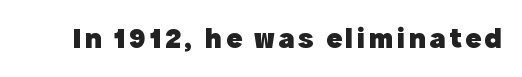
Q: Is the text bold? A: Yes.
Q: Is the text italic (slanted)? A: No, it is upright.
Q: Is the typeface a serif or a sans-serif typeface? A: Sans-serif.
Q: Is the text underlined? A: No.
Q: Width (condensed, normal, or wide)? A: Normal.
Q: x-height? A: Medium.
Q: Monospaced? A: No.
